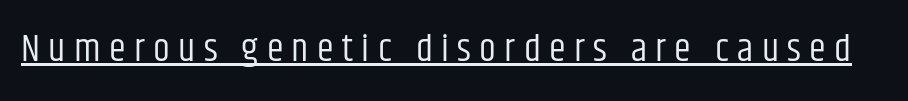
Nope, no serifs anywhere on these letters. Observe the wide spacing: letters keep a clear distance from each other. The letters look calm and open, with moderate or lighter stems. Does a line run under the words? Yes, clearly. Does the lettering tilt? It doesn't — this is upright.
